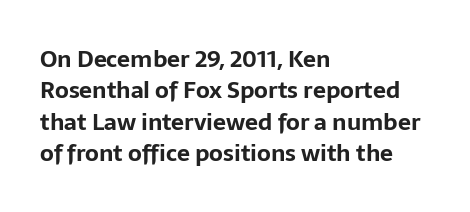
If you drew a line through each stem, it would be perfectly vertical. The face used here has the dense, thick strokes of a bold. All the whitespace from short lines collects on the right. Observe the ordinary spacing: letters are neighbours, not strangers. Rule under the text: the space is simply empty.
